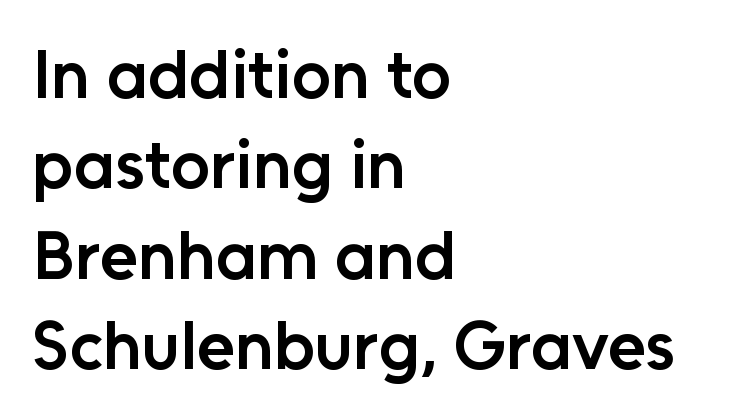
{"serif": "no", "italic": "no", "bold": "semi", "weight": "semibold", "width": "normal", "stroke_contrast": "low", "x_height": "medium", "monospaced": "no", "underline": "no", "align": "left", "line_spacing": "normal", "line_spacing_ratio": 1.31, "letter_spacing": "normal", "letter_spacing_em": 0.0, "glyph_px": 69}
